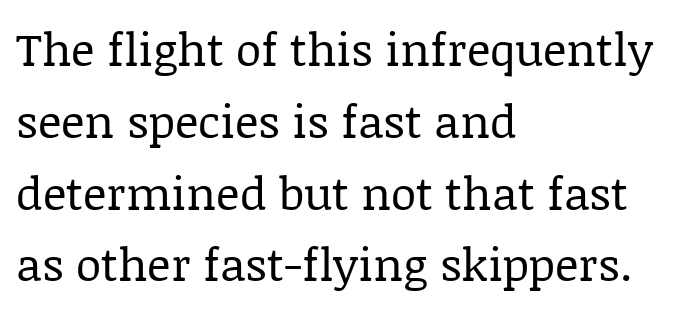
The image shows 46 px regular-weight serif type, upright; set left-aligned, normal line spacing (1.56x), normal letter spacing, not underlined; low stroke contrast and a large x-height.
